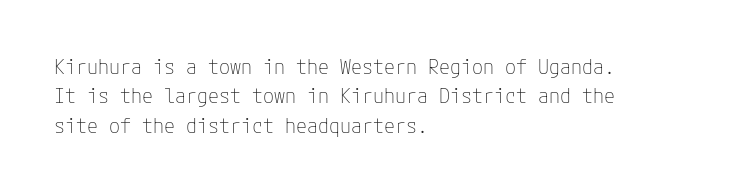
The image shows 20 px text type, upright; set left-aligned, normal line spacing (1.47x), normal letter spacing, not underlined.
